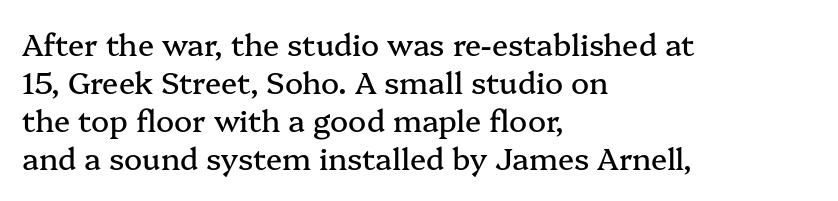
Q: Is the text italic (slanted)? A: No, it is upright.
Q: Is the typeface a serif or a sans-serif typeface? A: Serif.
Q: Is the text underlined? A: No.
Q: How is the paragraph aligned? A: Left-aligned.
Q: Is the spacing between letters normal or unusually wide? A: Normal.
Q: Is the spacing between lines tight, normal or loose? A: Normal.
Q: Width (condensed, normal, or wide)? A: Normal.
Q: Stroke contrast? A: Medium.
Q: x-height? A: Medium.
Q: Monospaced? A: No.
